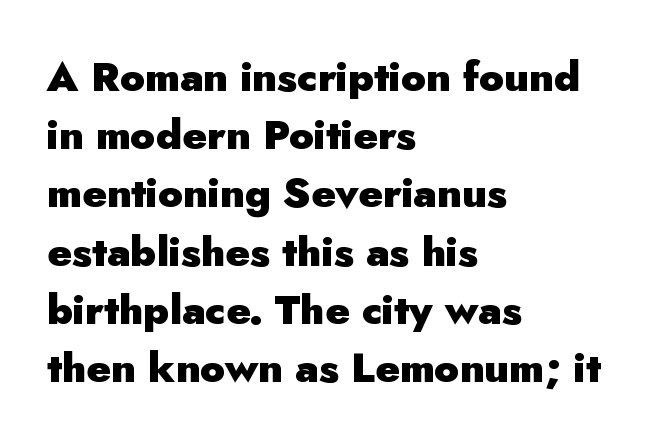
The space directly below the letters is spotless. Each line starts at the same left margin while the right side varies. The letters stand upright; this is a roman face. A typesetter would call this proportional, since set widths differ per character. Caption: bold face, heavy strokes.
